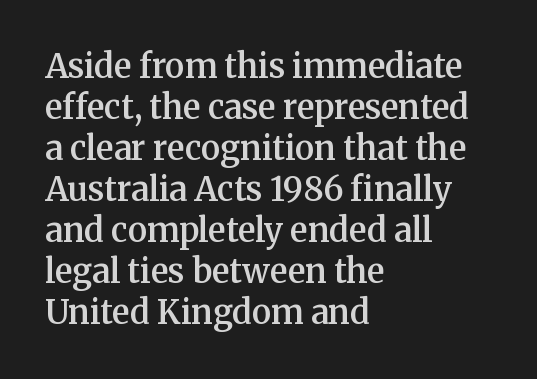
{"serif": "yes", "italic": "no", "bold": "semi", "weight": "semibold", "width": "normal", "stroke_contrast": "medium", "x_height": "medium", "monospaced": "no", "underline": "no", "align": "left", "line_spacing_ratio": 1.24, "letter_spacing": "normal", "letter_spacing_em": 0.0, "glyph_px": 33}
